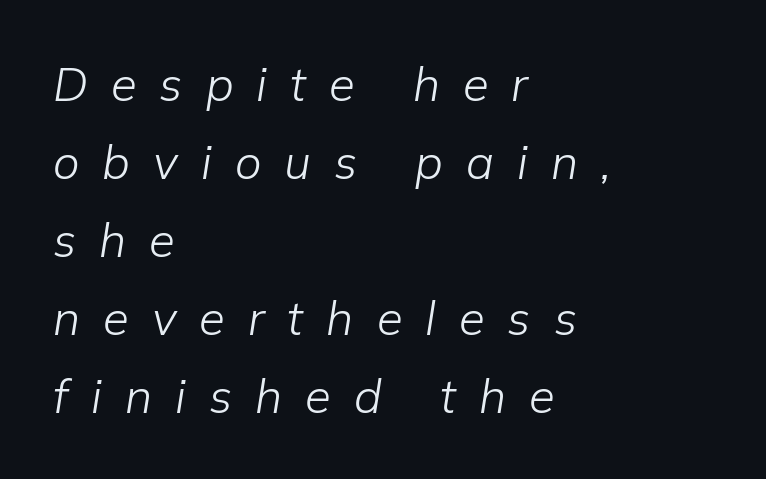
Honestly, there is no underline to notice here at all. The weight would be labelled regular, book, light, or lighter still. One glance says typical: line gaps are just what's usual. Think of a printed novel: that variable character pitch is what you see here. Spacing between characters has been opened up far beyond the box default.
